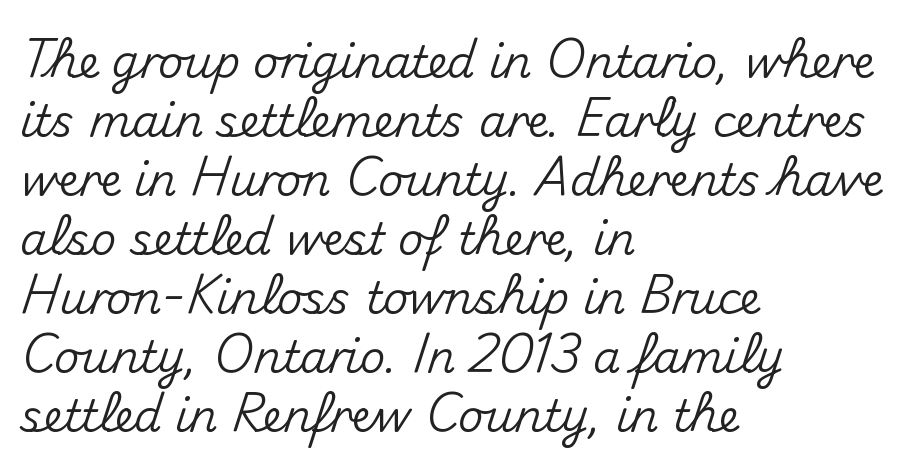
These lines are rendered in a variable-pitch font. Visually the block forms a straight wall on the left and a jagged coastline on the right. The gaps between neighbouring characters are ordinary and unremarkable. Nobody drew a line under any word here.
